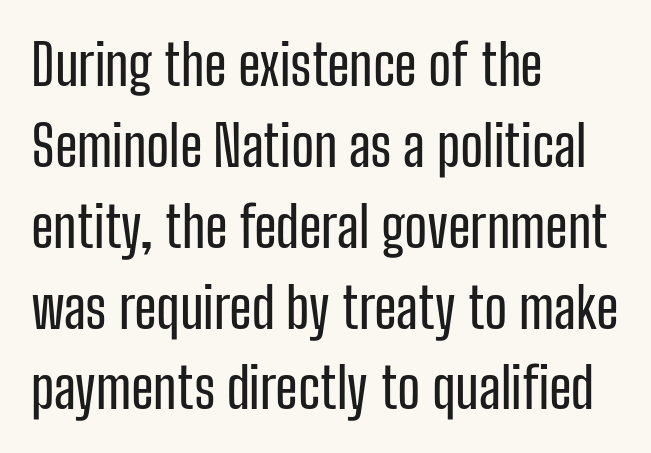
Regarding serifs, this sample does without them. The ragged edge is on the right, which tells us the setting is flush left. Decoration check: the copy has no underline. Successive baselines arrive at the customary interval.
